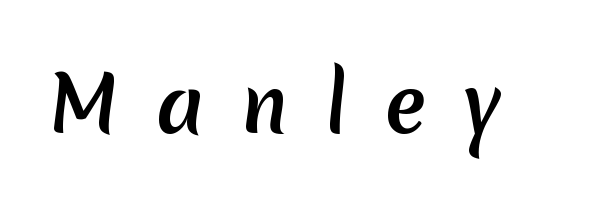
Q: Is the typeface a serif or a sans-serif typeface? A: Sans-serif.
Q: Is the text underlined? A: No.
Q: Is the spacing between letters normal or unusually wide? A: Unusually wide.
Q: Width (condensed, normal, or wide)? A: Normal.
Q: Stroke contrast? A: Medium.
Q: x-height? A: Medium.
Q: Monospaced? A: No.
